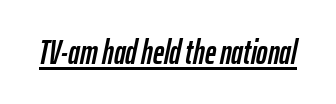
Q: Is the text italic (slanted)? A: Yes, it leans right by about 12 degrees.
Q: Is the text underlined? A: Yes.
Q: Is the spacing between letters normal or unusually wide? A: Normal.
Q: Width (condensed, normal, or wide)? A: Condensed.
Q: Stroke contrast? A: Low.
Q: x-height? A: Medium.
Q: Monospaced? A: No.
